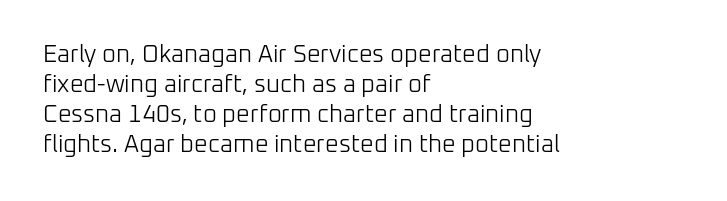
{"italic": "no", "bold": "no", "underline": "no", "align": "left", "line_spacing": "normal", "line_spacing_ratio": 1.25, "letter_spacing": "normal", "letter_spacing_em": 0.0, "glyph_px": 24}
